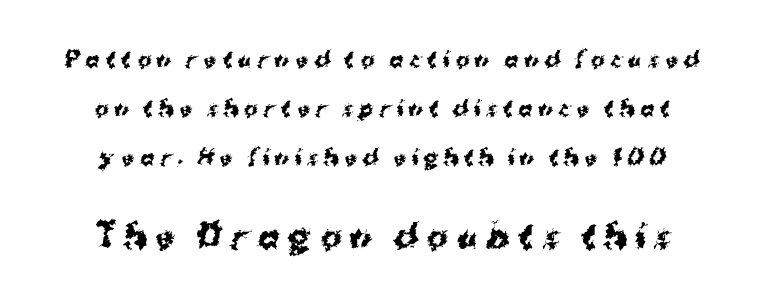
Q: Is the text bold? A: Yes.
Q: Is the text italic (slanted)? A: Yes.
Q: Is the typeface a serif or a sans-serif typeface? A: Sans-serif.
Q: Is the text underlined? A: No.
Q: Is the spacing between letters normal or unusually wide? A: Unusually wide.
Q: Is the spacing between lines tight, normal or loose? A: Loose.
Q: Which block of text is set in a larger size, the first (top) or the second (bottom)? A: The second (bottom) one.
Q: Width (condensed, normal, or wide)? A: Normal.
Q: Stroke contrast? A: Medium.
Q: x-height? A: Medium.
Q: Monospaced? A: No.
